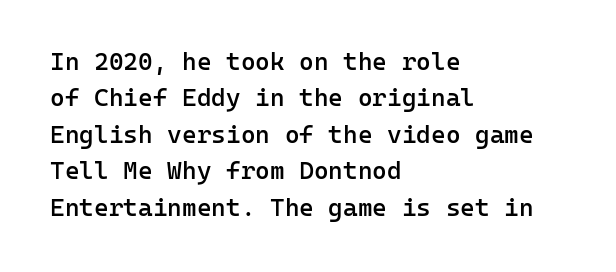
{"italic": "no", "bold": "semi", "underline": "no", "align": "left", "line_spacing": "normal", "line_spacing_ratio": 1.46, "letter_spacing": "normal", "letter_spacing_em": 0.0, "glyph_px": 25}
